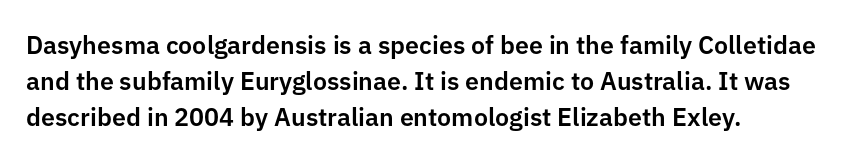
The image shows 25 px text type, upright; set left-aligned, normal line spacing (1.44x), normal letter spacing, not underlined.
